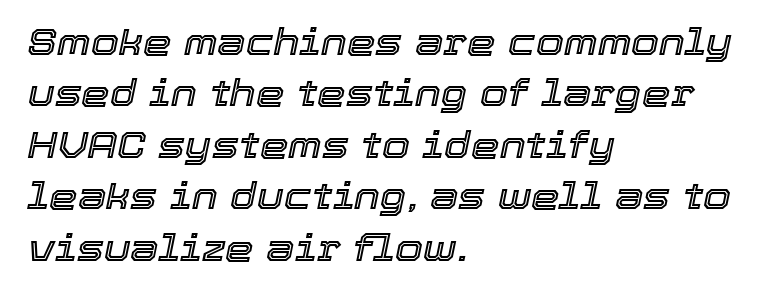
Q: Is the text italic (slanted)? A: Yes, it leans right by about 12 degrees.
Q: Is the text underlined? A: No.
Q: How is the paragraph aligned? A: Left-aligned.
Q: Is the spacing between letters normal or unusually wide? A: Normal.
Q: Is the spacing between lines tight, normal or loose? A: Normal.
Q: Width (condensed, normal, or wide)? A: Normal.
Q: x-height? A: Medium.
Q: Monospaced? A: No.
